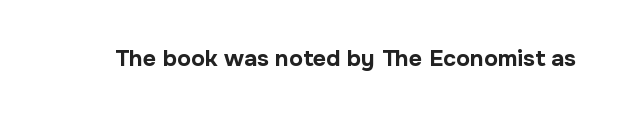
Q: Is the text bold? A: Yes.
Q: Is the text italic (slanted)? A: No, it is upright.
Q: Is the text underlined? A: No.
Q: Is the spacing between letters normal or unusually wide? A: Normal.
